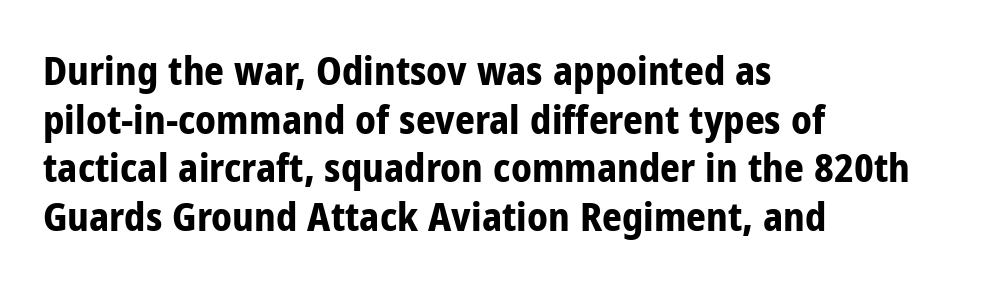
No word sits above an underline. The typesetter chose a ragged-right arrangement here. Leading matches the norm, producing a regular column. Students, note that the glyphs here touch the page at normal intervals.
